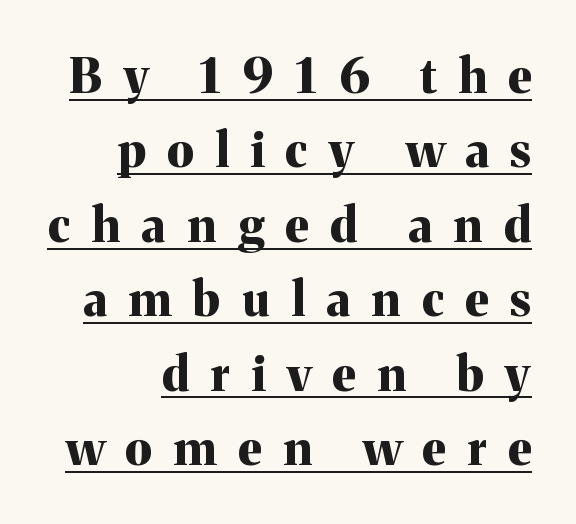
The image shows 48 px bold serif type, upright; set normal line spacing (1.55x), unusually wide letter spacing (+0.45 em), underlined; medium stroke contrast and a medium x-height.
